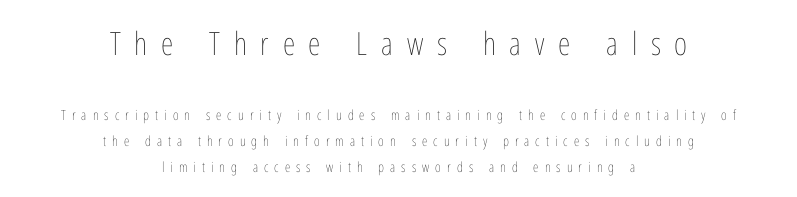
Q: Is the text bold? A: No.
Q: Is the text italic (slanted)? A: No, it is upright.
Q: Is the text underlined? A: No.
Q: How is the paragraph aligned? A: Centered.
Q: Is the spacing between letters normal or unusually wide? A: Unusually wide.
Q: Which block of text is set in a larger size, the first (top) or the second (bottom)? A: The first (top) one.
Q: Width (condensed, normal, or wide)? A: Condensed.
Q: Stroke contrast? A: Low.
Q: x-height? A: Medium.
Q: Monospaced? A: No.
